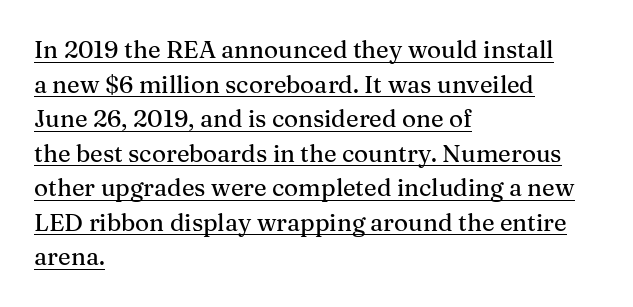
The image shows 24 px text type, upright; set left-aligned, normal line spacing (1.44x), normal letter spacing, underlined.
